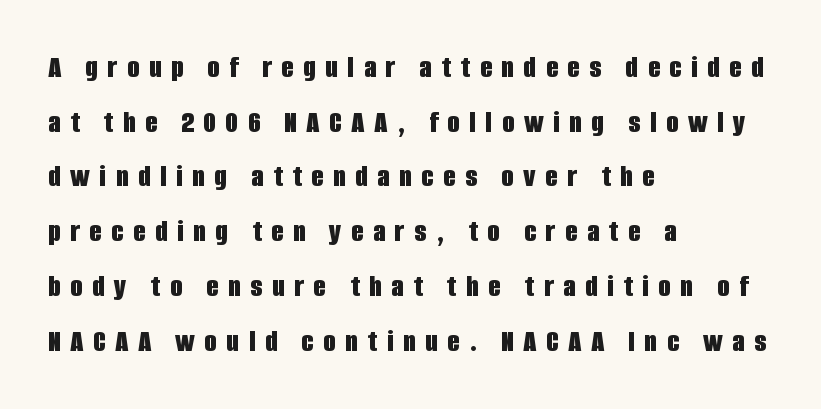
The image shows 32 px bold, condensed sans-serif type, upright; set left-aligned, line spacing 1.71x, unusually wide letter spacing (+0.3 em), not underlined; low stroke contrast and a large x-height.
